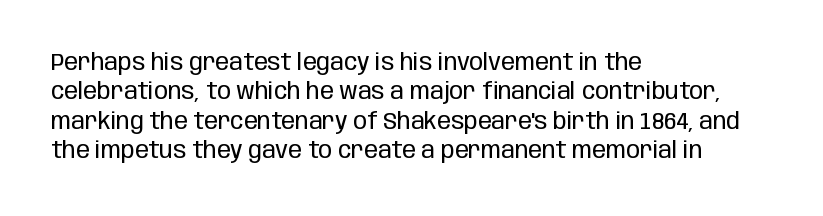
The image shows 23 px text type, upright; set left-aligned, normal line spacing (1.28x), normal letter spacing, not underlined.
